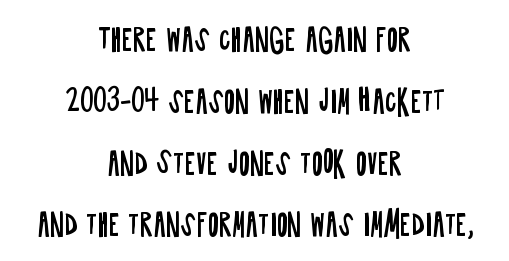
Q: Is the text bold? A: No.
Q: Is the text italic (slanted)? A: No, it is upright.
Q: Is the typeface a serif or a sans-serif typeface? A: Sans-serif.
Q: Is the text underlined? A: No.
Q: How is the paragraph aligned? A: Centered.
Q: Is the spacing between letters normal or unusually wide? A: Normal.
Q: Is the spacing between lines tight, normal or loose? A: Loose.
Q: Width (condensed, normal, or wide)? A: Condensed.
Q: Stroke contrast? A: Low.
Q: x-height? A: Large.
Q: Monospaced? A: No.
